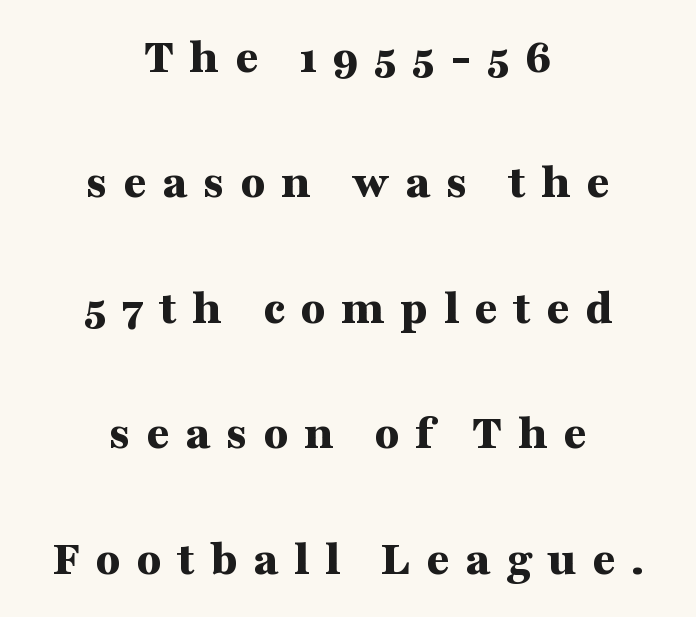
The designer went with a serif here, giving each stem small feet. Plenty of ink on the page — the face is bold. Note the varied advance widths — an 'i' is clearly narrower than an 'm'. The leading is generous, giving the passage an open texture. These lines are centered, leaving both edges ragged. Anything drawn beneath the words? Only blank space.
